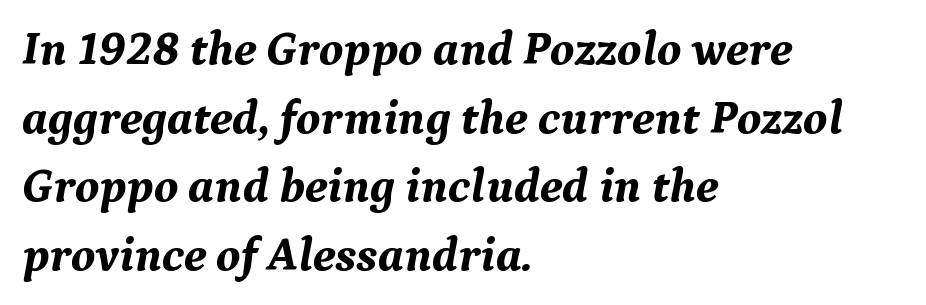
{"serif": "yes", "italic": "yes", "lean": "right", "slant_degrees": 9, "bold": "yes", "weight": "bold", "width": "normal", "stroke_contrast": "medium", "x_height": "medium", "monospaced": "no", "underline": "no", "align": "left", "line_spacing": "normal", "line_spacing_ratio": 1.43, "letter_spacing": "normal", "letter_spacing_em": 0.0, "glyph_px": 48}
